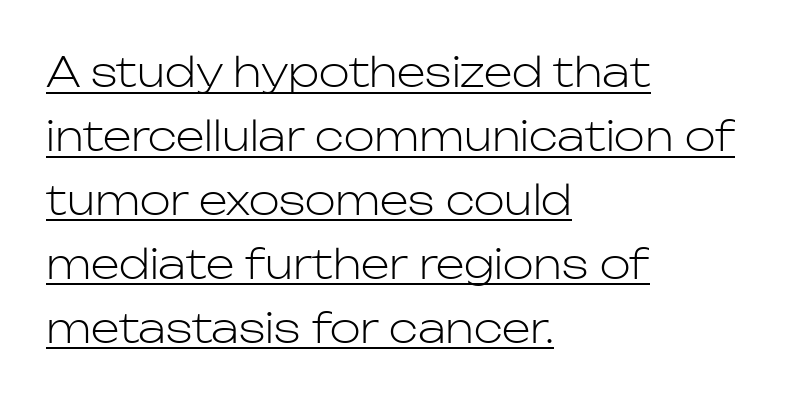
The image shows 41 px light sans-serif type, upright; set left-aligned, normal line spacing (1.56x), normal letter spacing, underlined; low stroke contrast and a medium x-height.
